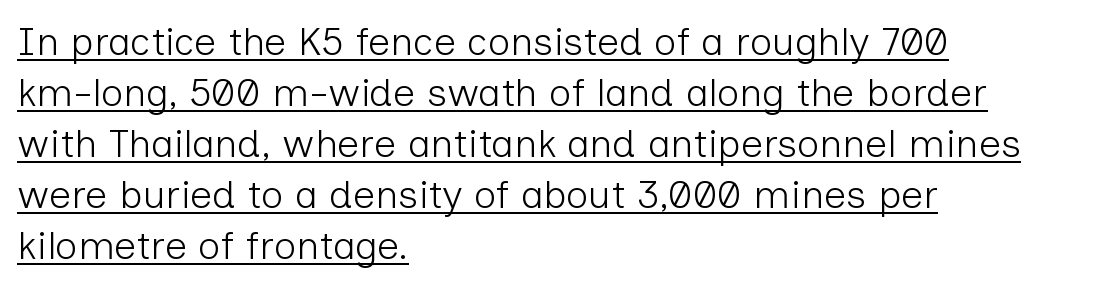
Short and long lines alike share a common starting point at left. On a weight scale, this lands at 450 or below. Examine the stroke ends and you'll find no serifs. The type sits square on the baseline with zero lean. Character widths vary here, with narrow letters taking less room than wide ones.
